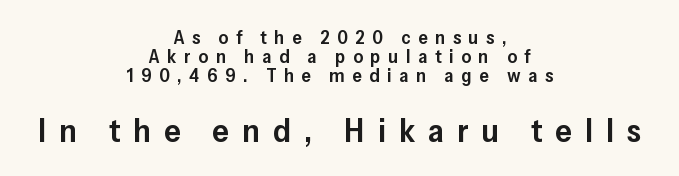
This rendering features lettering with no underline. The letters are semibold — heavier than regular but short of a full bold. Horizontal alignment here is central, giving a formal, balanced look. Each letter's strokes conclude bluntly, with no projecting serifs.
